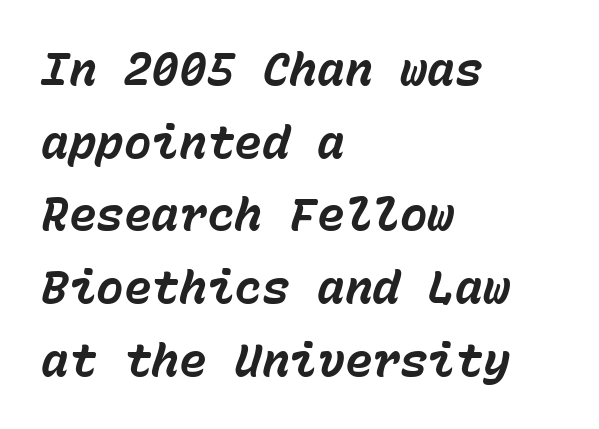
{"italic": "yes", "lean": "right", "slant_degrees": 15, "bold": "yes", "weight": "bold", "width": "normal", "stroke_contrast": "low", "x_height": "medium", "monospaced": "yes", "underline": "no", "align": "left", "line_spacing": "normal", "line_spacing_ratio": 1.58, "letter_spacing": "normal", "letter_spacing_em": 0.0, "glyph_px": 46}
